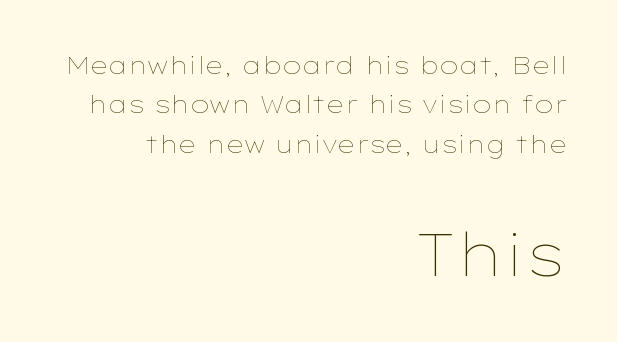
The foot of each line stays bare and open. Where is the straight margin? On the right. Rows of type keep a routine distance in the vertical direction. When letters stand straight like this, we call the style roman or upright. Honestly, the letter spacing is just normal — you wouldn't notice it.
